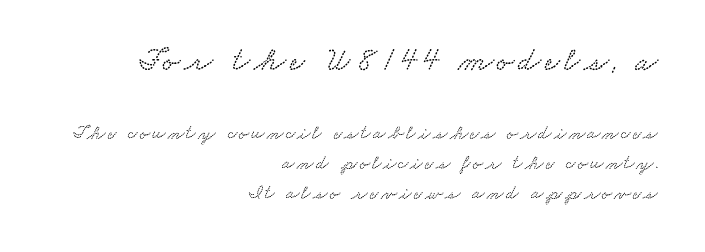
Q: Is the text underlined? A: No.
Q: How is the paragraph aligned? A: Right-aligned.
Q: Is the spacing between lines tight, normal or loose? A: Normal.
Q: Which block of text is set in a larger size, the first (top) or the second (bottom)? A: The first (top) one.
Q: Width (condensed, normal, or wide)? A: Wide.
Q: Stroke contrast? A: Low.
Q: x-height? A: Small.
Q: Monospaced? A: No.
